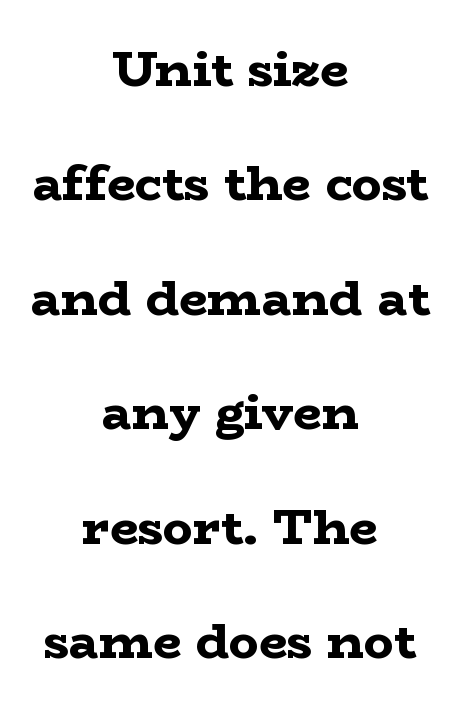
Q: Is the text bold? A: Yes.
Q: Is the text italic (slanted)? A: No, it is upright.
Q: Is the typeface a serif or a sans-serif typeface? A: Serif.
Q: Is the text underlined? A: No.
Q: How is the paragraph aligned? A: Centered.
Q: Is the spacing between letters normal or unusually wide? A: Normal.
Q: Is the spacing between lines tight, normal or loose? A: Loose.
Q: Width (condensed, normal, or wide)? A: Wide.
Q: Stroke contrast? A: Low.
Q: x-height? A: Medium.
Q: Monospaced? A: No.
